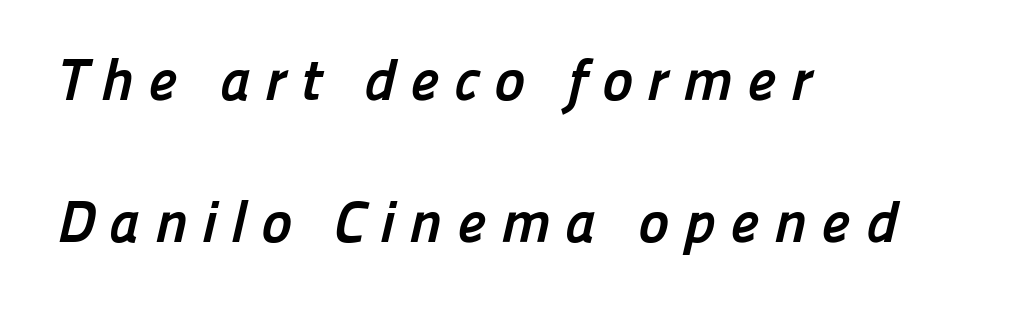
Q: Is the text bold? A: Yes.
Q: Is the typeface a serif or a sans-serif typeface? A: Sans-serif.
Q: Is the text underlined? A: No.
Q: How is the paragraph aligned? A: Left-aligned.
Q: Is the spacing between letters normal or unusually wide? A: Unusually wide.
Q: Is the spacing between lines tight, normal or loose? A: Loose.
Q: Width (condensed, normal, or wide)? A: Normal.
Q: Stroke contrast? A: Low.
Q: x-height? A: Medium.
Q: Monospaced? A: No.
